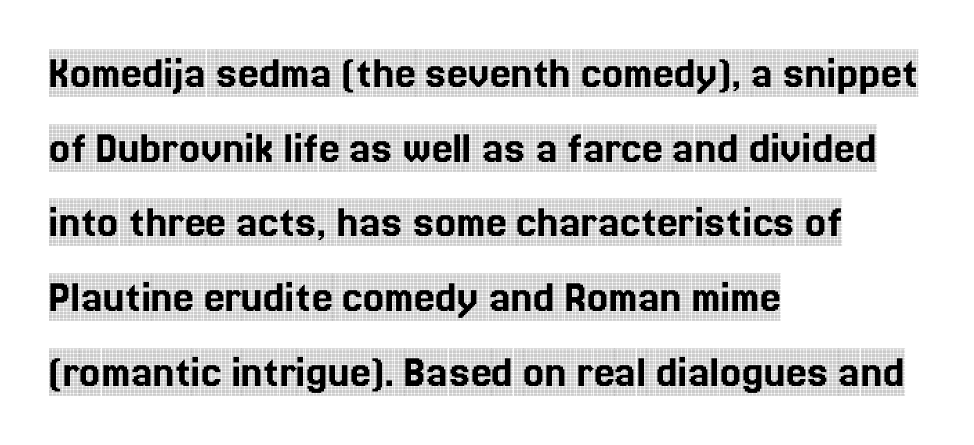
Interline gaps are of average width in this sample. Observe the serifs anchoring each vertical stroke in this sample. No extra tracking has been applied to these lines. Lines of text with bare space underneath.
